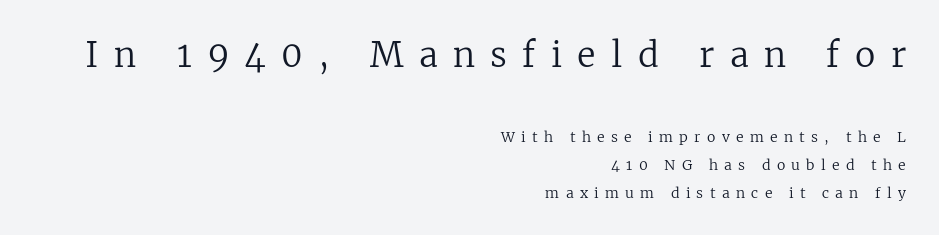
Q: Is the text bold? A: No.
Q: Is the text italic (slanted)? A: No, it is upright.
Q: Is the typeface a serif or a sans-serif typeface? A: Serif.
Q: Is the text underlined? A: No.
Q: How is the paragraph aligned? A: Right-aligned.
Q: Is the spacing between letters normal or unusually wide? A: Unusually wide.
Q: Is the spacing between lines tight, normal or loose? A: Loose.
Q: Which block of text is set in a larger size, the first (top) or the second (bottom)? A: The first (top) one.
Q: Width (condensed, normal, or wide)? A: Normal.
Q: Stroke contrast? A: Low.
Q: x-height? A: Medium.
Q: Monospaced? A: No.
